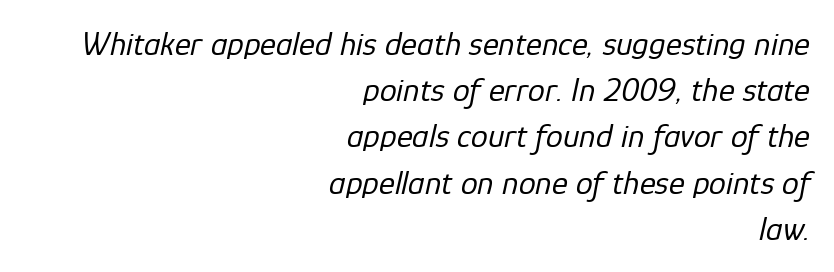
The image shows 34 px regular-weight type, italic (leaning right); set right-aligned, normal line spacing (1.36x), normal letter spacing, not underlined; low stroke contrast and a medium x-height.
